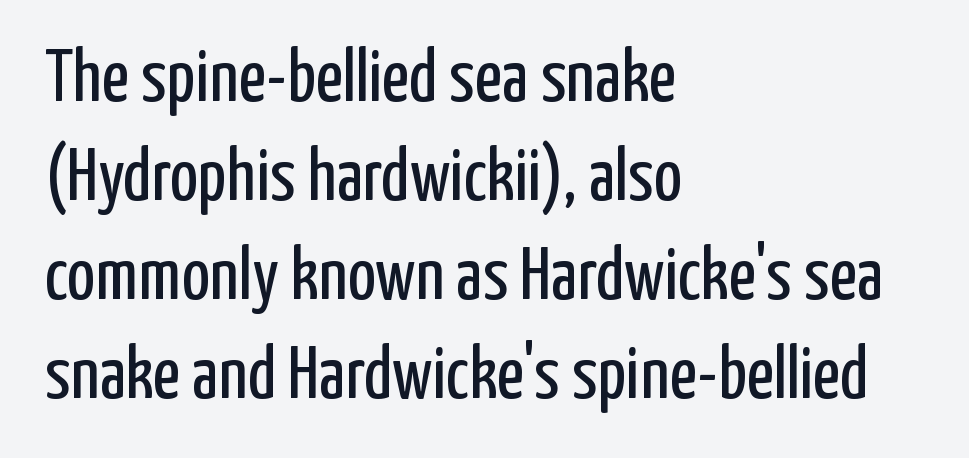
Regarding serifs, this sample does without them. No extra tracking has been applied to these lines. Visually the block forms a straight wall on the left and a jagged coastline on the right. The letters advance in unequal steps, a hallmark of proportional type. The strokes carry an ordinary text weight at most.
